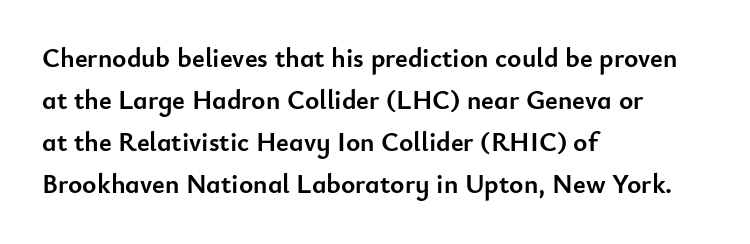
Q: Is the text bold? A: Yes.
Q: Is the text italic (slanted)? A: No, it is upright.
Q: Is the text underlined? A: No.
Q: How is the paragraph aligned? A: Left-aligned.
Q: Is the spacing between letters normal or unusually wide? A: Normal.
Q: Is the spacing between lines tight, normal or loose? A: Normal.
